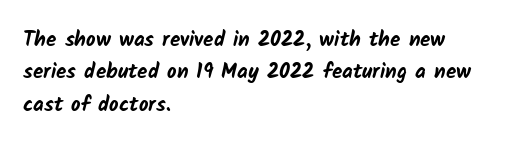
The passage shown stacks its lines at a standard gap. The line texture is even and compact thanks to regular tracking. The lines are quadded left. In terms of weight, the rendering is a true, heavy bold. The foot of each line stays bare and open.
